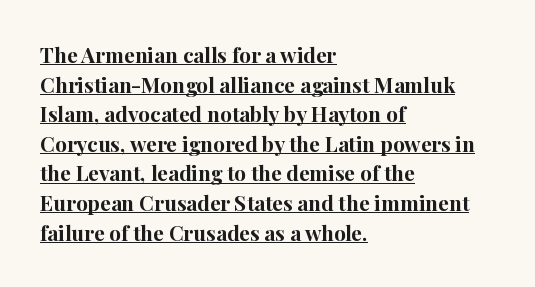
{"italic": "no", "bold": "yes", "underline": "yes", "align": "left", "line_spacing": "normal", "line_spacing_ratio": 1.41, "letter_spacing": "normal", "letter_spacing_em": 0.0, "glyph_px": 21}
